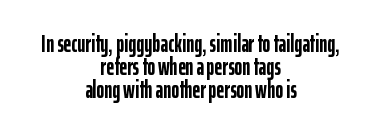
{"italic": "no", "bold": "yes", "underline": "no", "align": "center", "line_spacing": "tight", "line_spacing_ratio": 0.96, "letter_spacing": "normal", "letter_spacing_em": 0.0, "glyph_px": 24}
